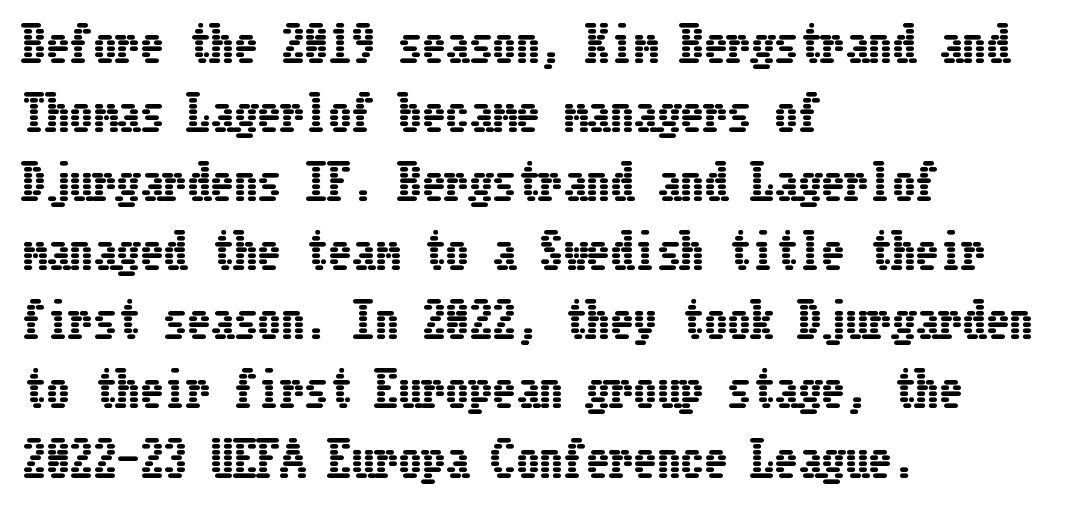
{"italic": "no", "width": "condensed", "stroke_contrast": "low", "x_height": "medium", "underline": "no", "align": "left", "line_spacing": "normal", "line_spacing_ratio": 1.47, "letter_spacing": "normal", "letter_spacing_em": 0.0, "glyph_px": 47}
